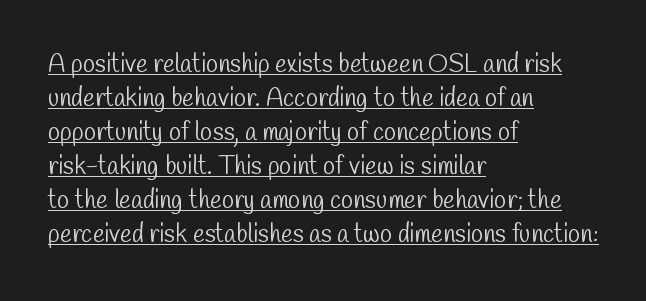
Q: Is the text bold? A: No.
Q: Is the text underlined? A: Yes.
Q: How is the paragraph aligned? A: Left-aligned.
Q: Is the spacing between letters normal or unusually wide? A: Normal.
Q: Is the spacing between lines tight, normal or loose? A: Normal.
